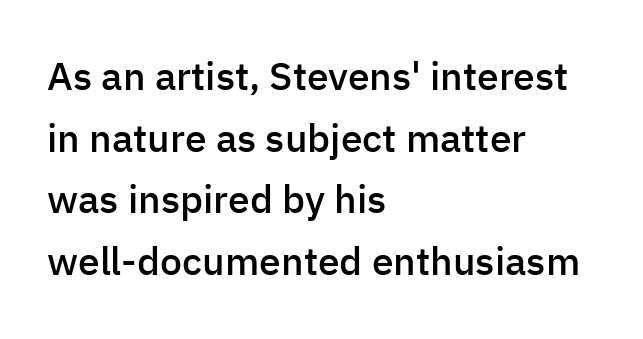
A normal amount of white space separates one row of letters from the next. If you drew a line through each stem, it would be perfectly vertical. The zone under the glyphs is completely vacant. Weight: semibold (demi). A sans-serif font was chosen for this passage. Here the designer chose a conventional face with non-uniform glyph widths.
